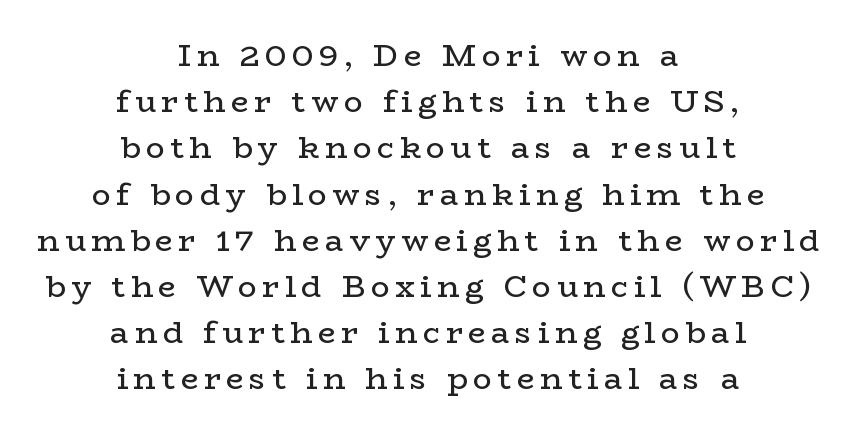
The image shows 31 px regular-weight, wide serif type, upright; set centered, normal line spacing (1.49x), not underlined; low stroke contrast and a medium x-height.
